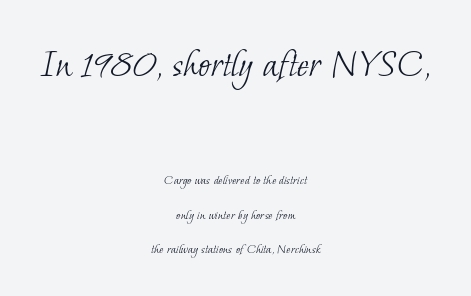
Q: Is the text bold? A: No.
Q: Is the typeface a serif or a sans-serif typeface? A: Serif.
Q: Is the text underlined? A: No.
Q: How is the paragraph aligned? A: Centered.
Q: Is the spacing between letters normal or unusually wide? A: Normal.
Q: Is the spacing between lines tight, normal or loose? A: Loose.
Q: Which block of text is set in a larger size, the first (top) or the second (bottom)? A: The first (top) one.
Q: Width (condensed, normal, or wide)? A: Normal.
Q: Stroke contrast? A: Low.
Q: x-height? A: Small.
Q: Monospaced? A: No.
